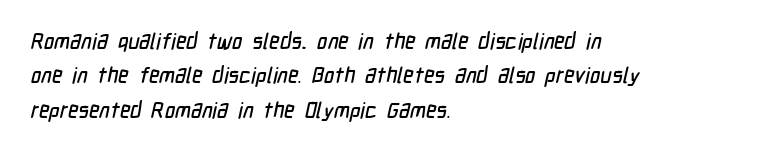
The image shows 22 px text type; set left-aligned, normal line spacing (1.56x), normal letter spacing, not underlined.
